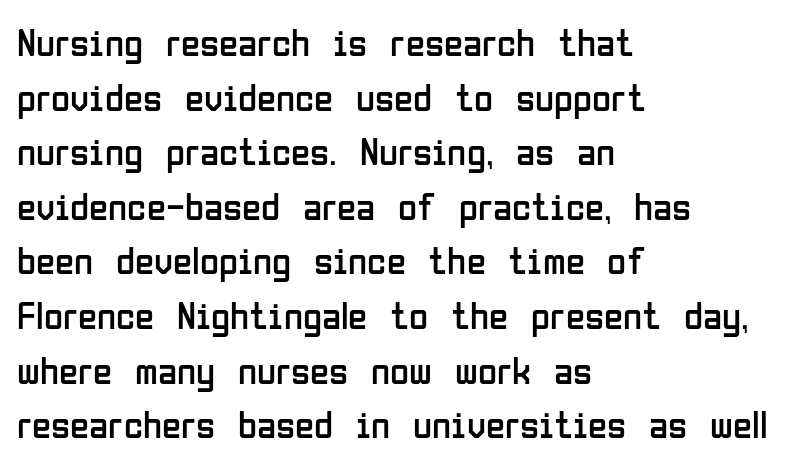
{"serif": "no", "italic": "no", "bold": "no", "weight": "regular", "width": "condensed", "stroke_contrast": "low", "x_height": "medium", "monospaced": "no", "underline": "no", "align": "left", "line_spacing": "normal", "line_spacing_ratio": 1.4, "letter_spacing": "normal", "letter_spacing_em": 0.0, "glyph_px": 39}
